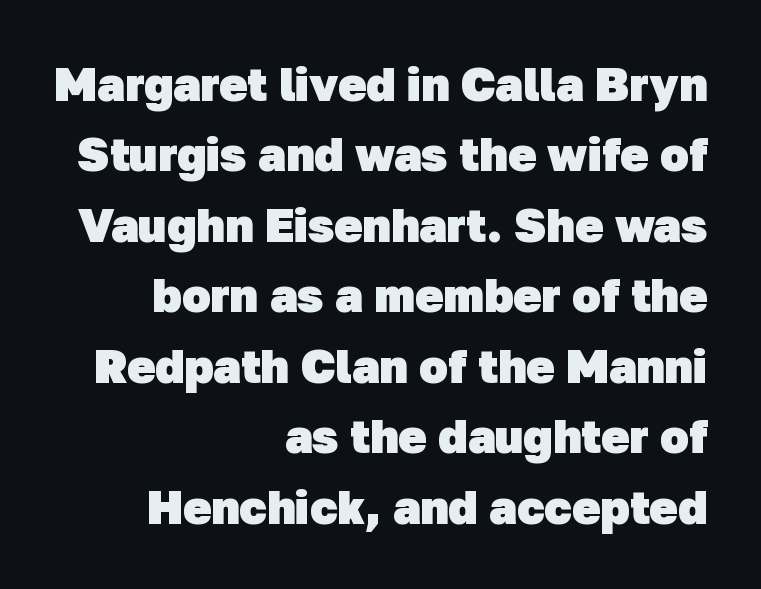
Rule under the text: the space is simply empty. Horizontal alignment here is rightward, an uncommon choice for prose. The rendering uses natural spacing where letterforms have individual widths. The designer went with a sans here, leaving each stem footless. The space between consecutive lines is moderate.
